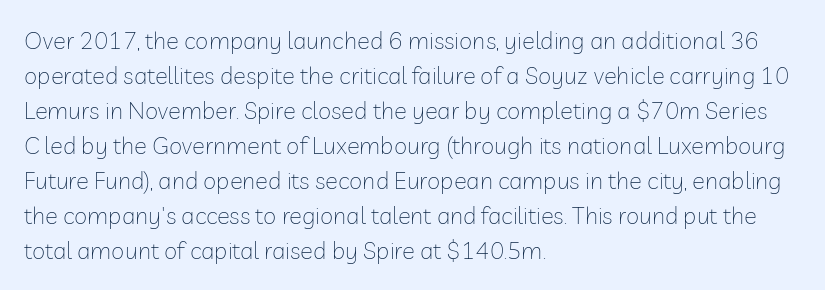
No word sits above an underline. This is the regular roman posture of the typeface. The lines in this sample share a left origin and differ only in where they stop. Successive baselines arrive at the customary interval.
